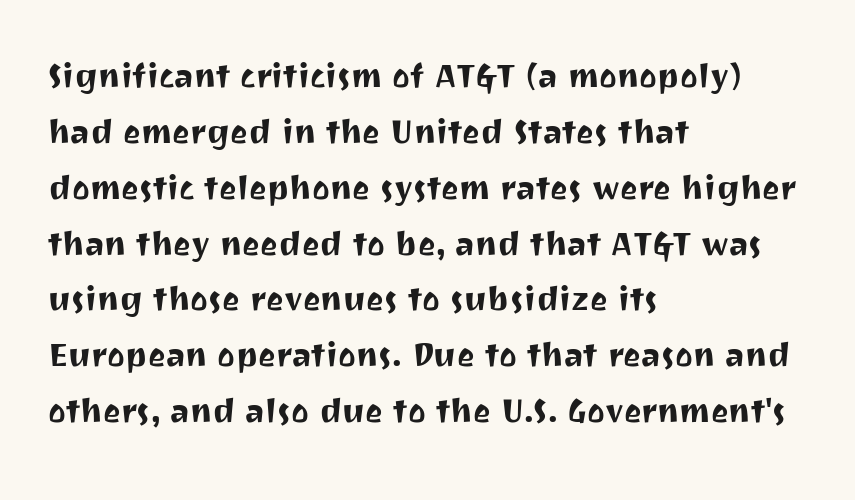
The image shows 42 px sans-serif type, upright; set left-aligned, normal line spacing (1.33x), normal letter spacing, not underlined; medium stroke contrast and a medium x-height.
